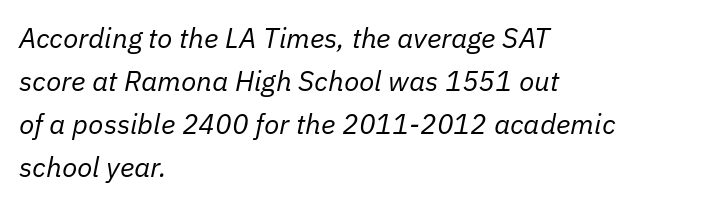
{"italic": "yes", "lean": "right", "slant_degrees": 11, "bold": "no", "weight": "regular", "width": "normal", "stroke_contrast": "low", "x_height": "medium", "monospaced": "no", "underline": "no", "align": "left", "line_spacing": "normal", "line_spacing_ratio": 1.54, "letter_spacing": "normal", "letter_spacing_em": 0.0, "glyph_px": 28}
